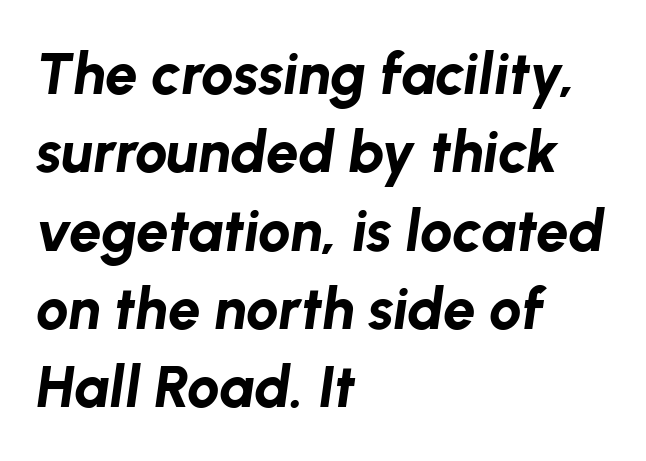
The image shows 58 px bold type, italic (leaning right); set left-aligned, normal line spacing (1.35x), normal letter spacing, not underlined; low stroke contrast and a medium x-height.
